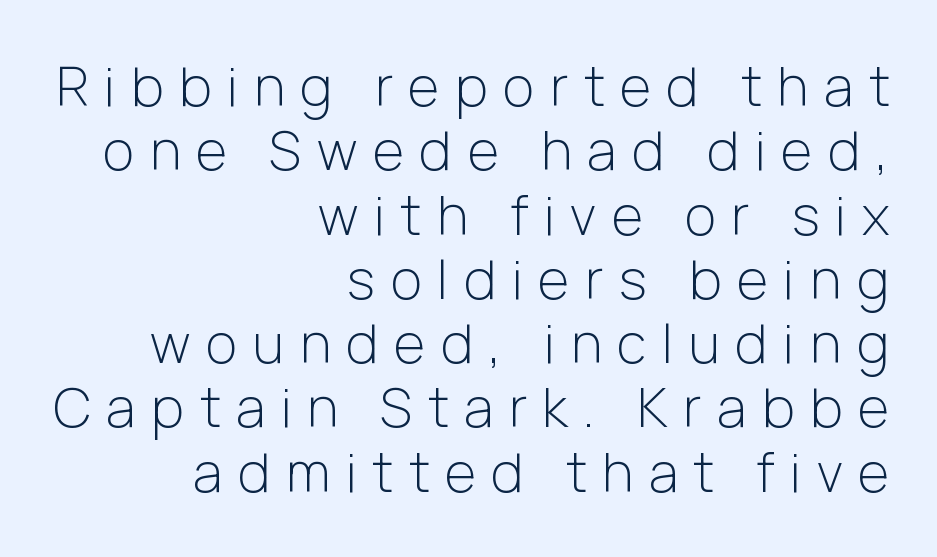
The designer went with a sans here, leaving each stem footless. Each letter keeps its own natural width here, so spacing adapts to shape. Spacing between characters has been opened up far beyond the box default. The baseline area is clear.
